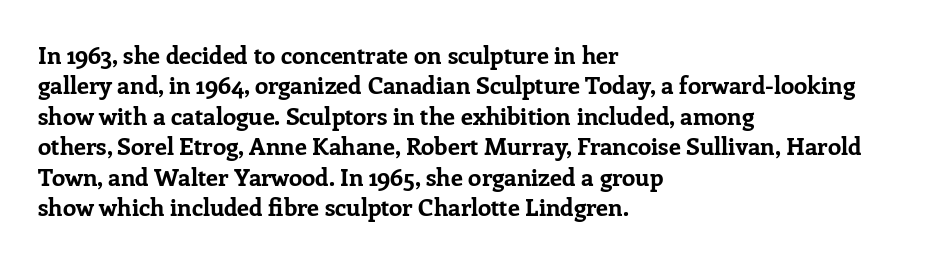
{"italic": "no", "bold": "yes", "underline": "no", "align": "left", "line_spacing": "normal", "line_spacing_ratio": 1.27, "letter_spacing": "normal", "letter_spacing_em": 0.0, "glyph_px": 24}
